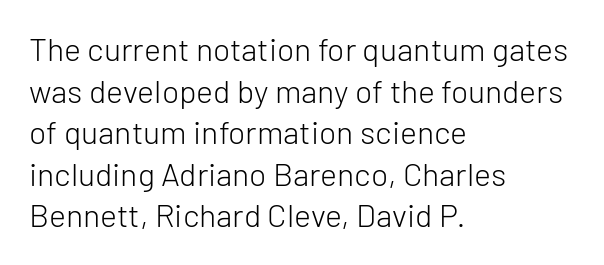
{"serif": "no", "italic": "no", "bold": "no", "weight": "light", "width": "normal", "stroke_contrast": "low", "x_height": "medium", "monospaced": "no", "underline": "no", "align": "left", "line_spacing": "normal", "line_spacing_ratio": 1.3, "letter_spacing": "normal", "letter_spacing_em": 0.0, "glyph_px": 32}
